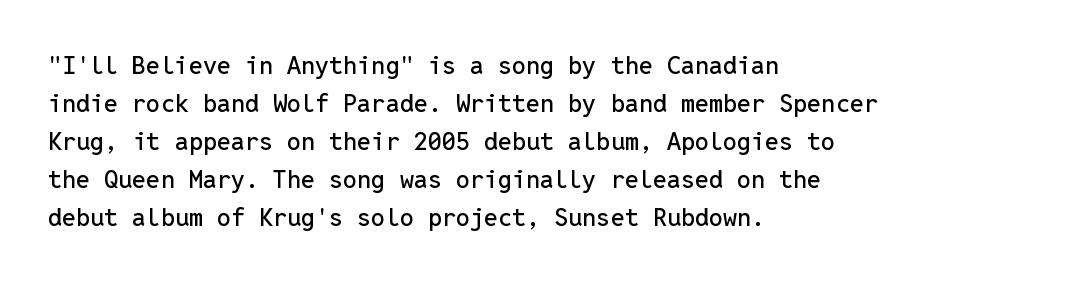
{"italic": "no", "underline": "no", "align": "left", "line_spacing": "normal", "line_spacing_ratio": 1.52, "letter_spacing": "normal", "letter_spacing_em": 0.0, "glyph_px": 25}
